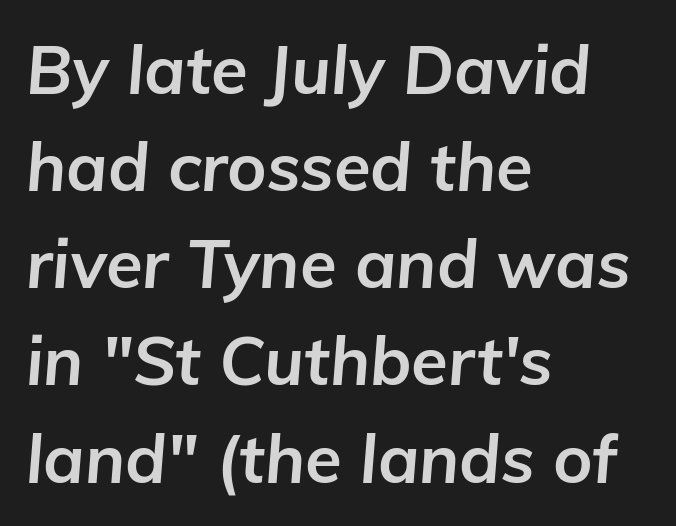
Q: Is the text bold? A: Yes.
Q: Is the text italic (slanted)? A: Yes, it leans right by about 5 degrees.
Q: Is the text underlined? A: No.
Q: How is the paragraph aligned? A: Left-aligned.
Q: Is the spacing between letters normal or unusually wide? A: Normal.
Q: Is the spacing between lines tight, normal or loose? A: Normal.
Q: Width (condensed, normal, or wide)? A: Normal.
Q: Stroke contrast? A: Low.
Q: x-height? A: Medium.
Q: Monospaced? A: No.
